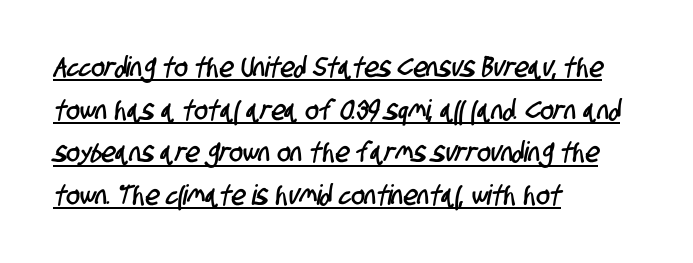
Horizontally, the lines are justified to the leading edge only. How are the letters spaced? Ordinarily, with no added tracking. Serif or sans? Sans — the stroke terminals are bare. Notice how descenders clear the ascenders below comfortably — that's standard leading. The letters advance in unequal steps, a hallmark of proportional type. Each line of the rendering has a horizontal stroke beneath the glyphs.
